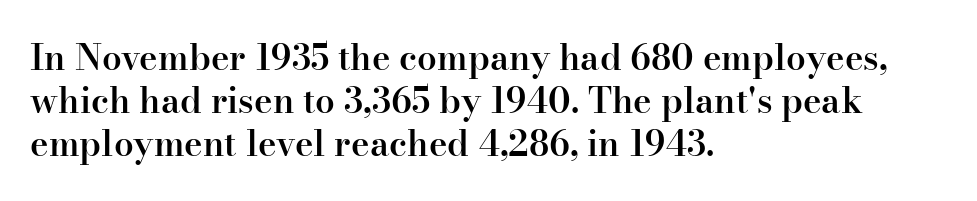
Q: Is the text bold? A: Semi-bold.
Q: Is the text italic (slanted)? A: No, it is upright.
Q: Is the typeface a serif or a sans-serif typeface? A: Serif.
Q: Is the text underlined? A: No.
Q: How is the paragraph aligned? A: Left-aligned.
Q: Is the spacing between letters normal or unusually wide? A: Normal.
Q: Width (condensed, normal, or wide)? A: Normal.
Q: Stroke contrast? A: High.
Q: x-height? A: Small.
Q: Monospaced? A: No.
